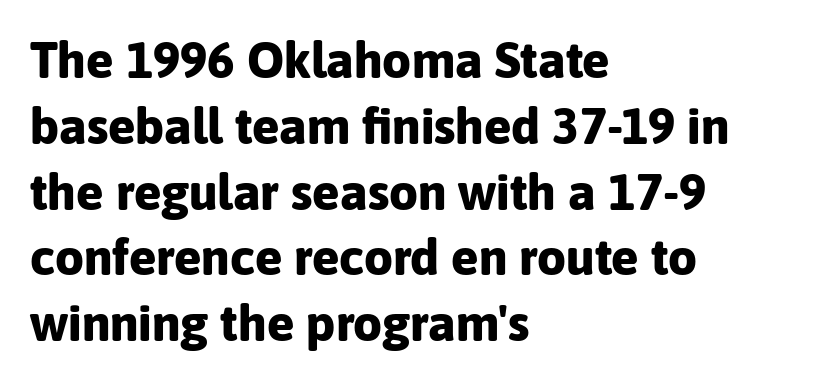
Q: Is the text bold? A: Yes.
Q: Is the text italic (slanted)? A: No, it is upright.
Q: Is the typeface a serif or a sans-serif typeface? A: Sans-serif.
Q: Is the text underlined? A: No.
Q: How is the paragraph aligned? A: Left-aligned.
Q: Is the spacing between letters normal or unusually wide? A: Normal.
Q: Is the spacing between lines tight, normal or loose? A: Normal.
Q: Width (condensed, normal, or wide)? A: Normal.
Q: Stroke contrast? A: Low.
Q: x-height? A: Medium.
Q: Monospaced? A: No.
